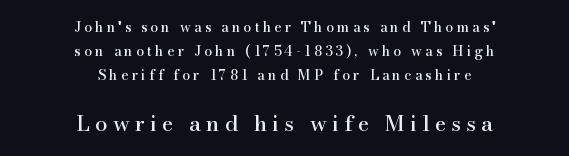
A student would call this center alignment; a typographer would say set centered. Characters remain perfectly vertical along every line. The strip under each line holds only bare page. Words appear elongated and porous because spacing is wide.
